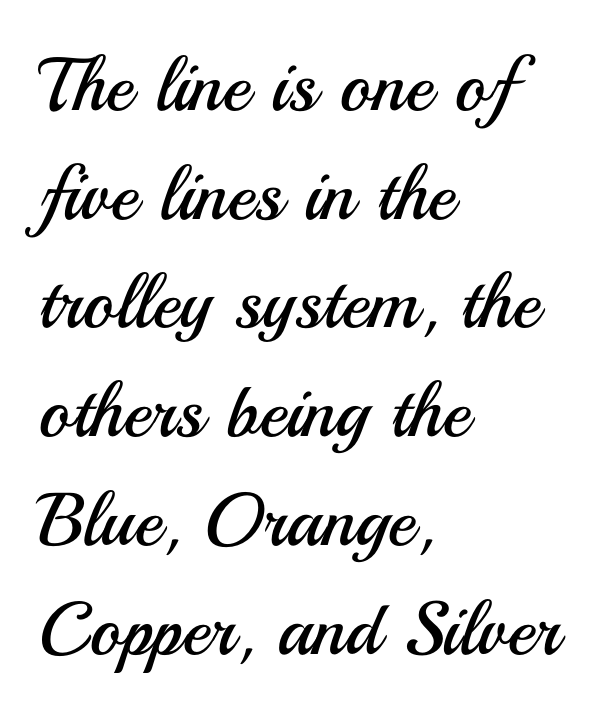
{"serif": "no", "bold": "no", "weight": "regular", "width": "normal", "stroke_contrast": "medium", "x_height": "small", "monospaced": "no", "underline": "no", "align": "left", "line_spacing": "normal", "line_spacing_ratio": 1.45, "letter_spacing": "normal", "letter_spacing_em": 0.0, "glyph_px": 75}
